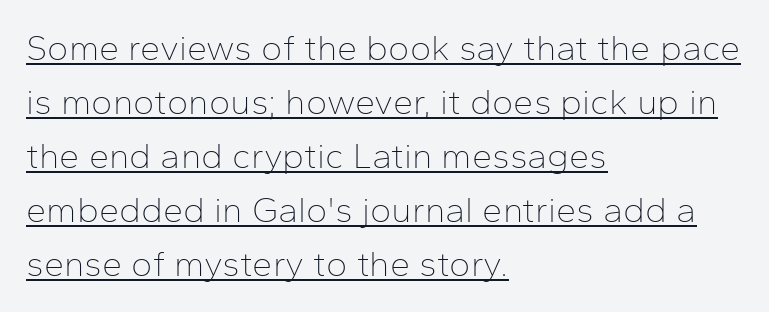
The image shows 36 px thin sans-serif type, upright; set left-aligned, normal line spacing (1.5x), normal letter spacing, underlined; low stroke contrast and a medium x-height.
